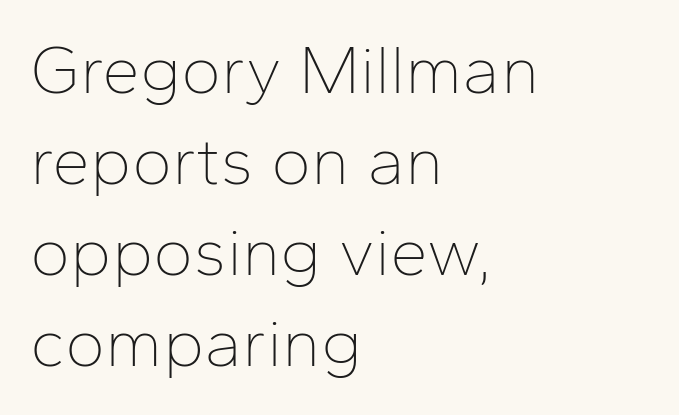
A typesetter would mark this as roman, not italic. The rag falls on the right side of this text block. The string is rendered with underlining switched off. The block of text has a typical density, with ordinary space between rows.
